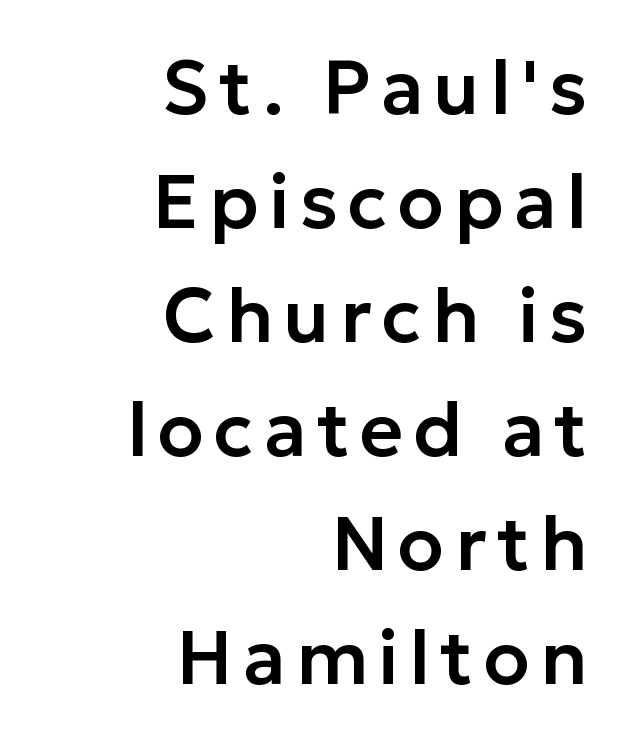
{"serif": "no", "italic": "no", "width": "normal", "stroke_contrast": "low", "x_height": "medium", "monospaced": "no", "underline": "no", "align": "right", "line_spacing": "normal", "line_spacing_ratio": 1.52, "glyph_px": 75}
